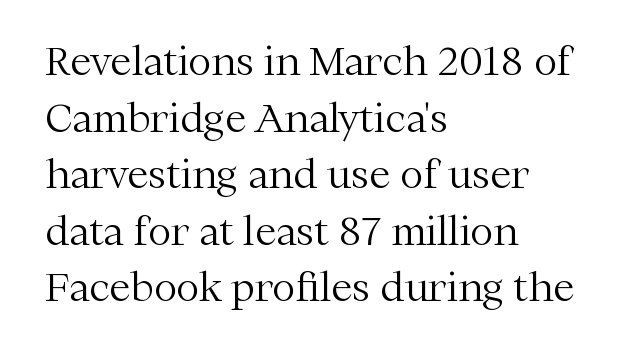
The image shows 39 px light serif type, upright; set left-aligned, normal line spacing (1.45x), normal letter spacing, not underlined; medium stroke contrast and a medium x-height.
